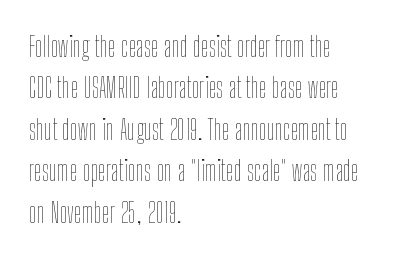
Q: Is the text bold? A: No.
Q: Is the text italic (slanted)? A: No, it is upright.
Q: Is the text underlined? A: No.
Q: How is the paragraph aligned? A: Left-aligned.
Q: Is the spacing between letters normal or unusually wide? A: Normal.
Q: Is the spacing between lines tight, normal or loose? A: Normal.
Q: Width (condensed, normal, or wide)? A: Condensed.
Q: Stroke contrast? A: Low.
Q: x-height? A: Medium.
Q: Monospaced? A: No.
